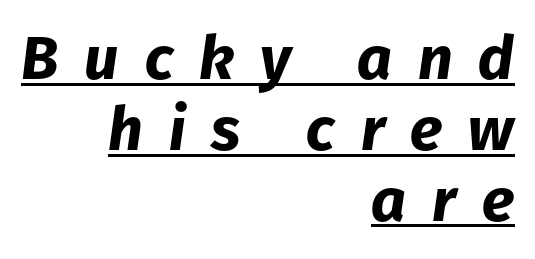
{"italic": "yes", "lean": "right", "slant_degrees": 8, "bold": "yes", "weight": "bold", "width": "normal", "stroke_contrast": "low", "x_height": "medium", "monospaced": "no", "underline": "yes", "align": "right", "line_spacing_ratio": 1.16, "letter_spacing": "wide", "letter_spacing_em": 0.42, "glyph_px": 61}
